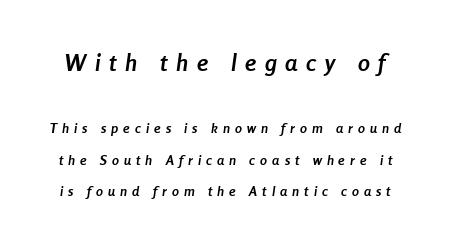
Glyph-to-glyph distance is far greater than everyday printed text. On the weight axis this lands at bold, roughly 700. The text carries the slant typical of an italic or oblique font. Vertically, the passage feels expansive, rows floating well apart. Typesetter's note — upper block bumped up in size, lower block left smaller. The baseline area is clear.
